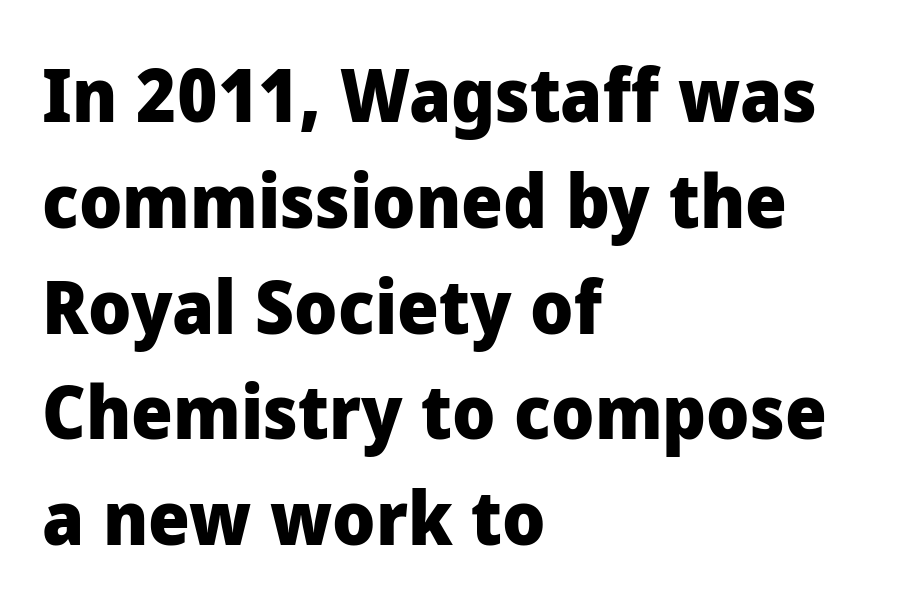
{"serif": "no", "italic": "no", "bold": "yes", "weight": "heavy", "width": "normal", "stroke_contrast": "low", "x_height": "medium", "monospaced": "no", "underline": "no", "align": "left", "line_spacing": "normal", "line_spacing_ratio": 1.43, "letter_spacing": "normal", "letter_spacing_em": 0.0, "glyph_px": 74}
